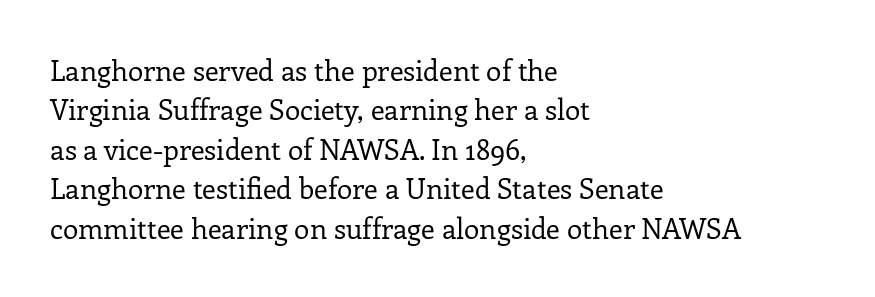
Q: Is the text bold? A: No.
Q: Is the text italic (slanted)? A: No, it is upright.
Q: Is the typeface a serif or a sans-serif typeface? A: Serif.
Q: Is the text underlined? A: No.
Q: How is the paragraph aligned? A: Left-aligned.
Q: Is the spacing between letters normal or unusually wide? A: Normal.
Q: Is the spacing between lines tight, normal or loose? A: Normal.
Q: Width (condensed, normal, or wide)? A: Normal.
Q: Stroke contrast? A: Low.
Q: x-height? A: Medium.
Q: Monospaced? A: No.
